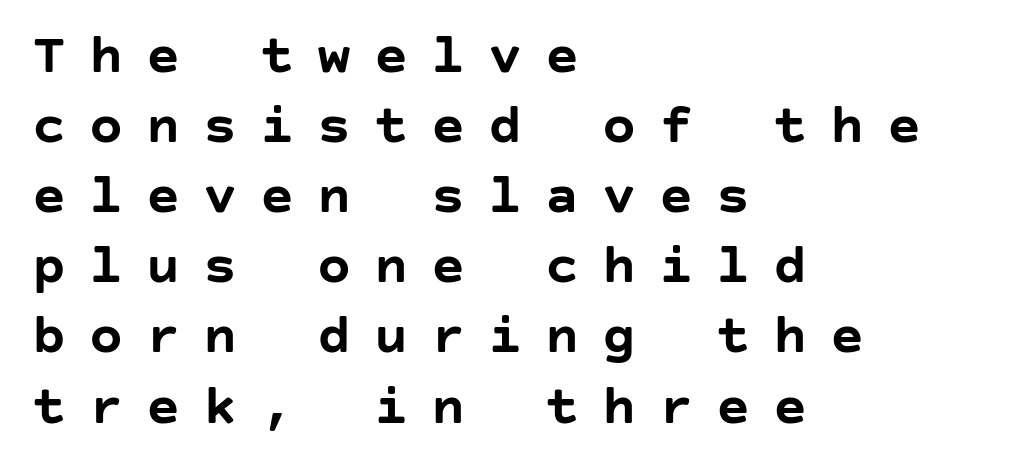
The image shows 57 px semibold sans-serif type, upright; set left-aligned, line spacing 1.23x, unusually wide letter spacing (+0.4 em), not underlined; low stroke contrast and a large x-height.
